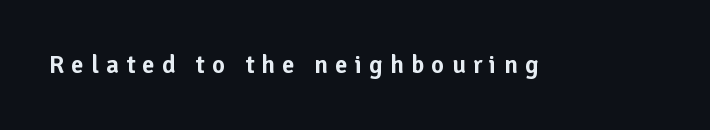
{"italic": "no", "underline": "no", "letter_spacing": "wide", "letter_spacing_em": 0.29, "glyph_px": 25}
